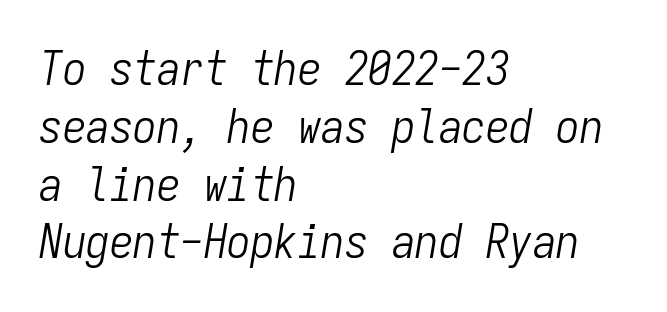
The image shows 47 px light, condensed type, italic (leaning right), monospaced; set left-aligned, line spacing 1.23x, normal letter spacing, not underlined; low stroke contrast and a medium x-height.
